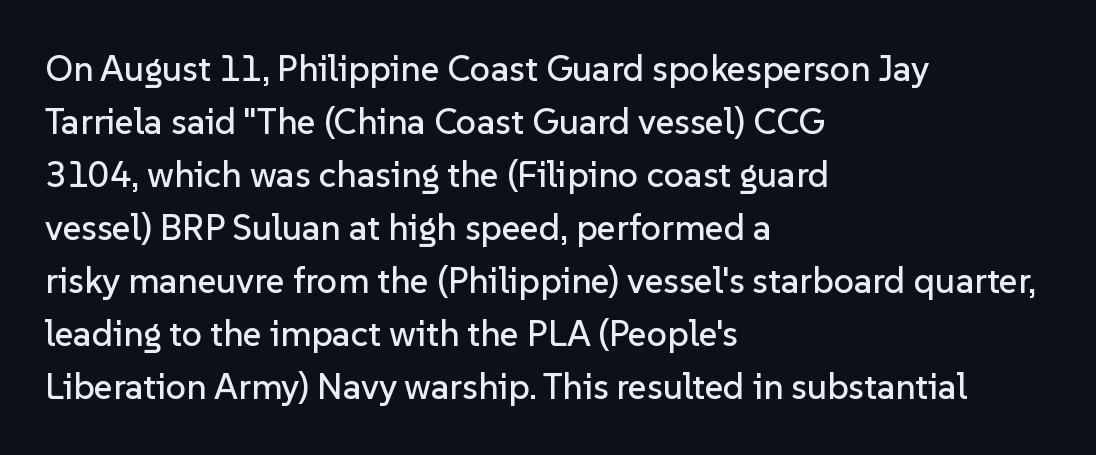
The image shows 36 px sans-serif type, upright; set left-aligned, normal line spacing (1.47x), normal letter spacing, not underlined; low stroke contrast and a medium x-height.
